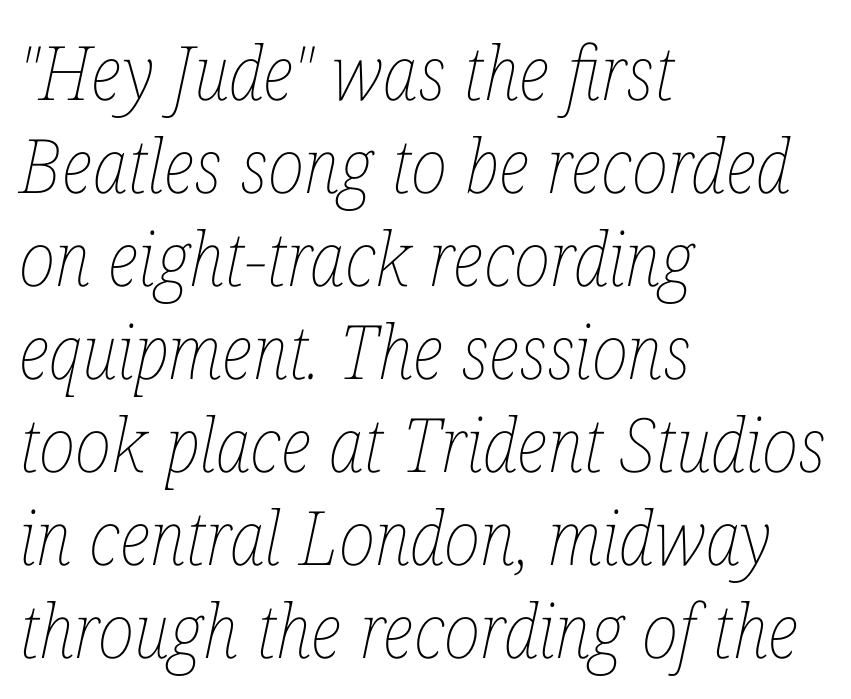
The passage shown is typed in a proportional face where columns would drift. Look at the tracking — it's just the regular setting, nothing added. The cut favours lightness, reaching ordinary text weight at its darkest. In terms of posture, this sample is oblique.
